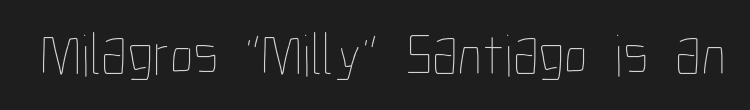
{"italic": "no", "bold": "no", "weight": "thin", "width": "condensed", "stroke_contrast": "low", "x_height": "medium", "monospaced": "no", "underline": "no", "letter_spacing": "normal", "letter_spacing_em": 0.0, "glyph_px": 60}
